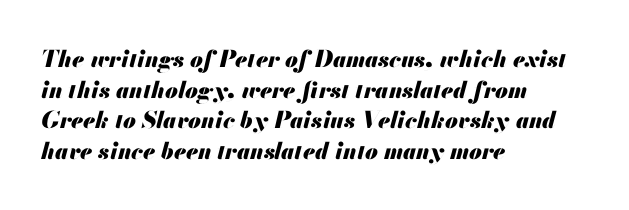
A student would call this left alignment; a typographer would say flush left, rag right. Rule under the text: the space is simply empty. In terms of letterspacing, this is plain default setting. One glance says typical: line gaps are just what's usual. Emphasis by weight is at full strength: bold. Rendered with sloped, italic letterforms.
